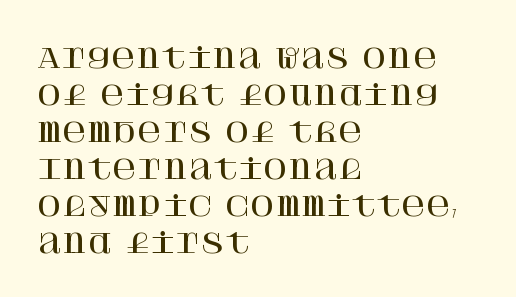
Q: Is the text italic (slanted)? A: No, it is upright.
Q: Is the text underlined? A: No.
Q: How is the paragraph aligned? A: Left-aligned.
Q: Is the spacing between letters normal or unusually wide? A: Normal.
Q: Is the spacing between lines tight, normal or loose? A: Normal.
